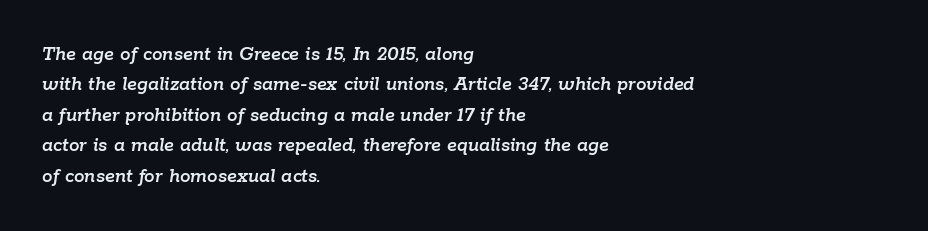
Q: Is the text italic (slanted)? A: Yes, it leans right by about 9 degrees.
Q: Is the text underlined? A: No.
Q: How is the paragraph aligned? A: Left-aligned.
Q: Is the spacing between letters normal or unusually wide? A: Normal.
Q: Is the spacing between lines tight, normal or loose? A: Normal.
